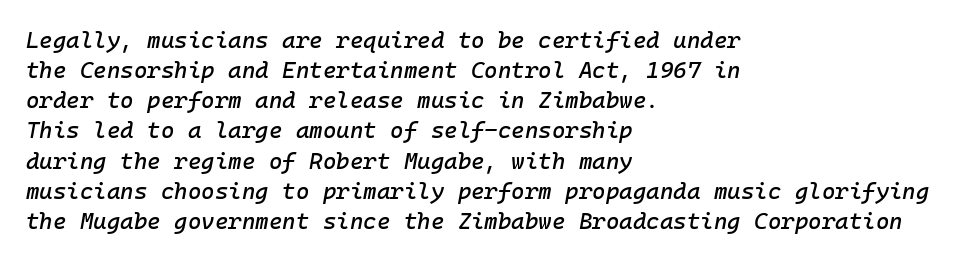
The image shows 23 px text type, italic (leaning right); set left-aligned, normal line spacing (1.31x), normal letter spacing, not underlined.
